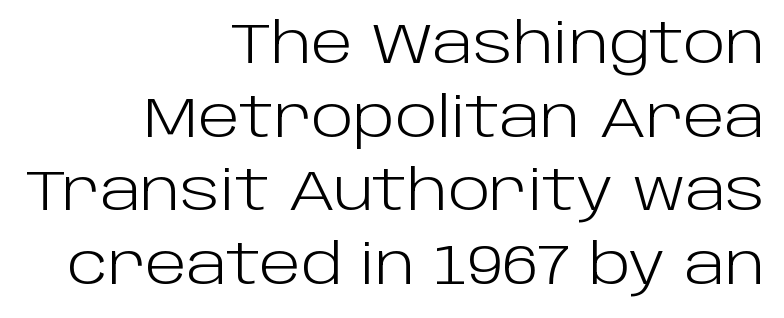
The image shows 55 px light sans-serif type, upright; set right-aligned, normal line spacing (1.34x), normal letter spacing, not underlined; low stroke contrast and a large x-height.
